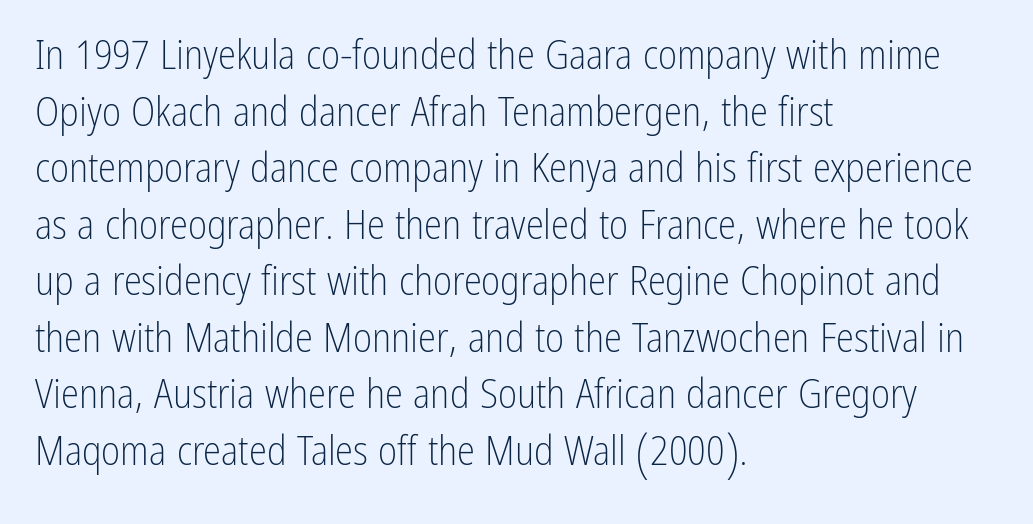
{"serif": "no", "italic": "no", "bold": "no", "weight": "light", "width": "condensed", "stroke_contrast": "low", "x_height": "medium", "monospaced": "no", "underline": "no", "align": "left", "line_spacing": "normal", "line_spacing_ratio": 1.38, "letter_spacing": "normal", "letter_spacing_em": 0.0, "glyph_px": 41}
